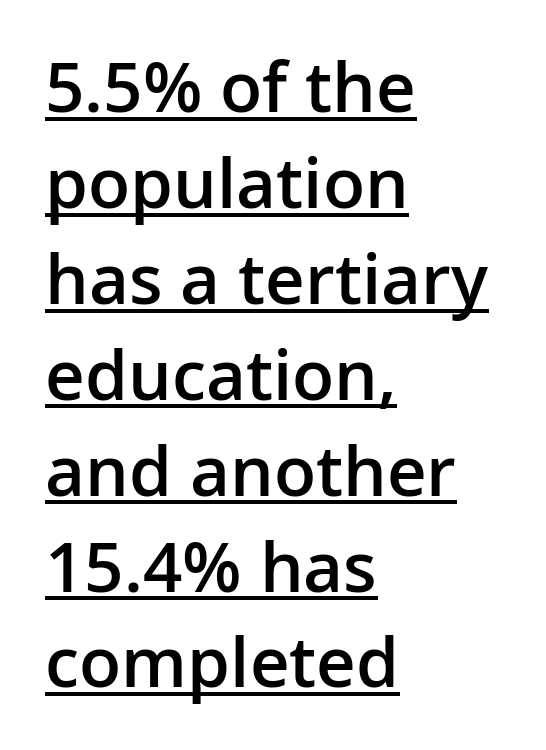
{"serif": "no", "italic": "no", "bold": "semi", "weight": "semibold", "width": "normal", "stroke_contrast": "low", "x_height": "medium", "monospaced": "no", "underline": "yes", "align": "left", "line_spacing": "normal", "line_spacing_ratio": 1.39, "letter_spacing": "normal", "letter_spacing_em": 0.0, "glyph_px": 69}
